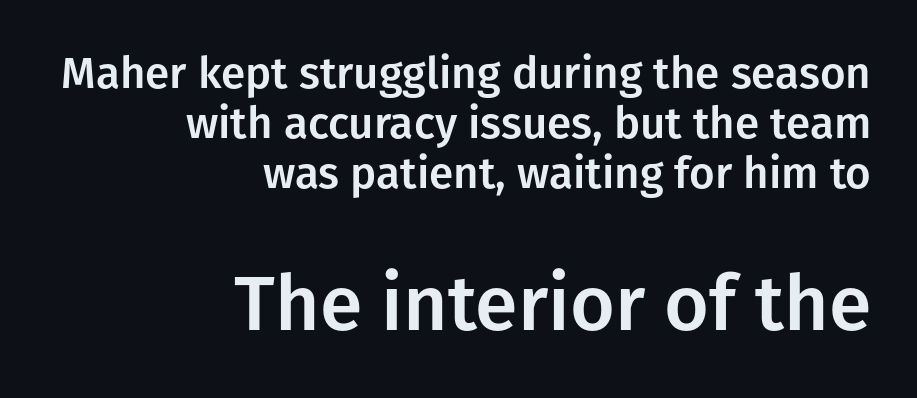
The image shows 77 px sans-serif type, upright; set right-aligned, tight line spacing (1.14x), normal letter spacing, not underlined; the second (bottom) block is 1.75x larger; low stroke contrast and a medium x-height.
